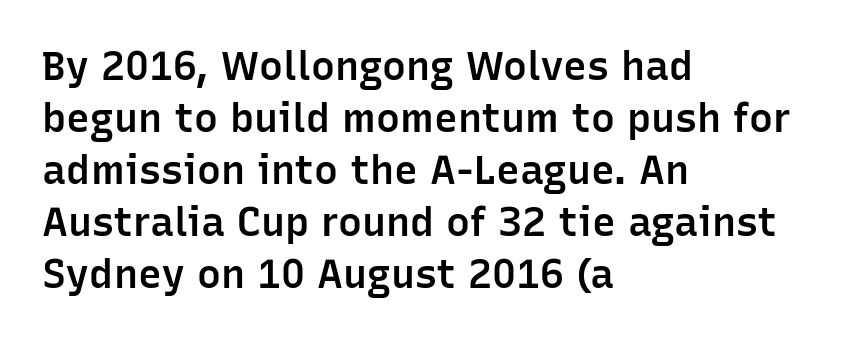
{"serif": "no", "italic": "no", "bold": "semi", "weight": "semibold", "width": "normal", "stroke_contrast": "low", "x_height": "medium", "monospaced": "no", "underline": "no", "align": "left", "line_spacing": "normal", "line_spacing_ratio": 1.3, "letter_spacing": "normal", "letter_spacing_em": 0.0, "glyph_px": 40}
